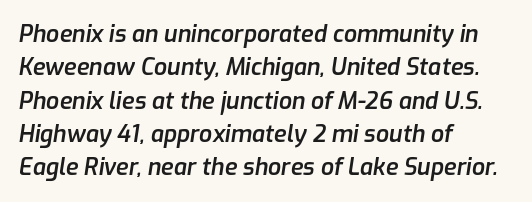
The passage shown is not underscored anywhere. The ragged edge is on the right, which tells us the setting is flush left. Tall strokes in this sample are angled rather than plumb. Rows of type keep a routine distance in the vertical direction.
